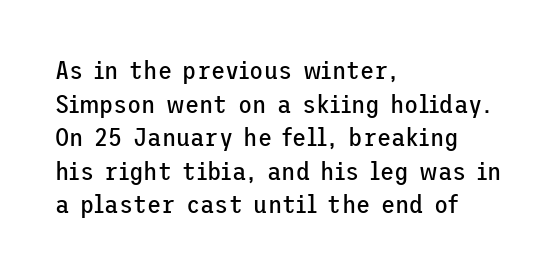
{"italic": "no", "bold": "no", "underline": "no", "align": "left", "line_spacing": "normal", "line_spacing_ratio": 1.29, "letter_spacing": "normal", "letter_spacing_em": 0.0, "glyph_px": 26}
